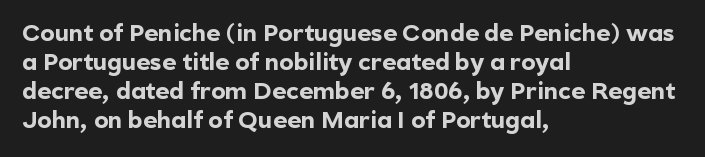
Q: Is the text bold? A: Yes.
Q: Is the text italic (slanted)? A: No, it is upright.
Q: Is the text underlined? A: No.
Q: How is the paragraph aligned? A: Left-aligned.
Q: Is the spacing between letters normal or unusually wide? A: Normal.
